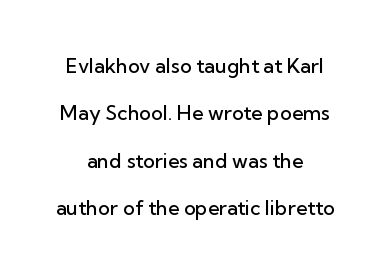
Leftover space on each line is divided equally before and after the words. Does the lettering tilt? It doesn't — this is upright. Any mark beneath the type? The region is blank. A fair bit of extra ink — the face is semibold, not bold. Nobody touched the tracking dial on this one. In terms of leading, this rendering errs on the spacious side.
